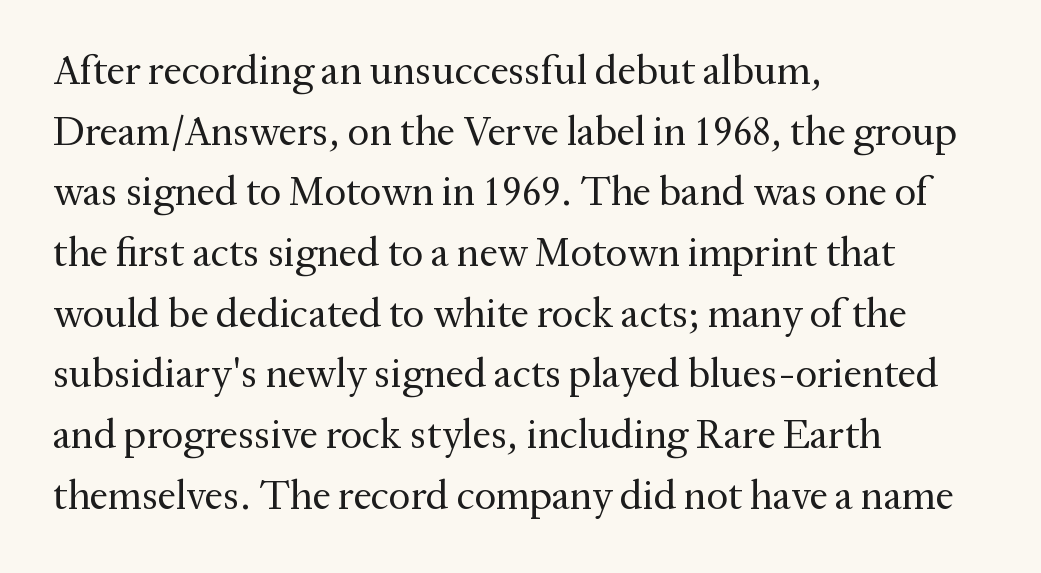
The image shows 41 px regular-weight serif type, upright; set left-aligned, normal line spacing (1.48x), normal letter spacing, not underlined; medium stroke contrast and a medium x-height.
